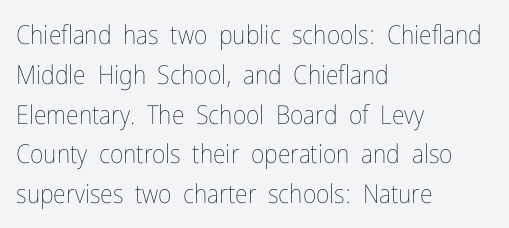
{"italic": "no", "bold": "no", "underline": "no", "align": "left", "line_spacing": "normal", "line_spacing_ratio": 1.53, "letter_spacing": "normal", "letter_spacing_em": 0.0, "glyph_px": 26}
